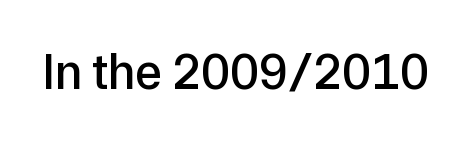
The image shows 50 px sans-serif type, upright; set normal letter spacing, not underlined; low stroke contrast and a medium x-height.
